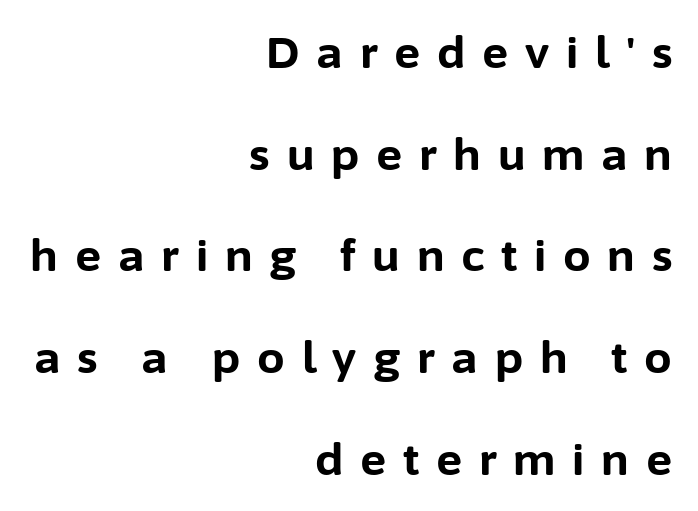
The image shows 44 px bold sans-serif type, upright; set right-aligned, loose line spacing (2.31x), unusually wide letter spacing (+0.38 em), not underlined; low stroke contrast and a medium x-height.
